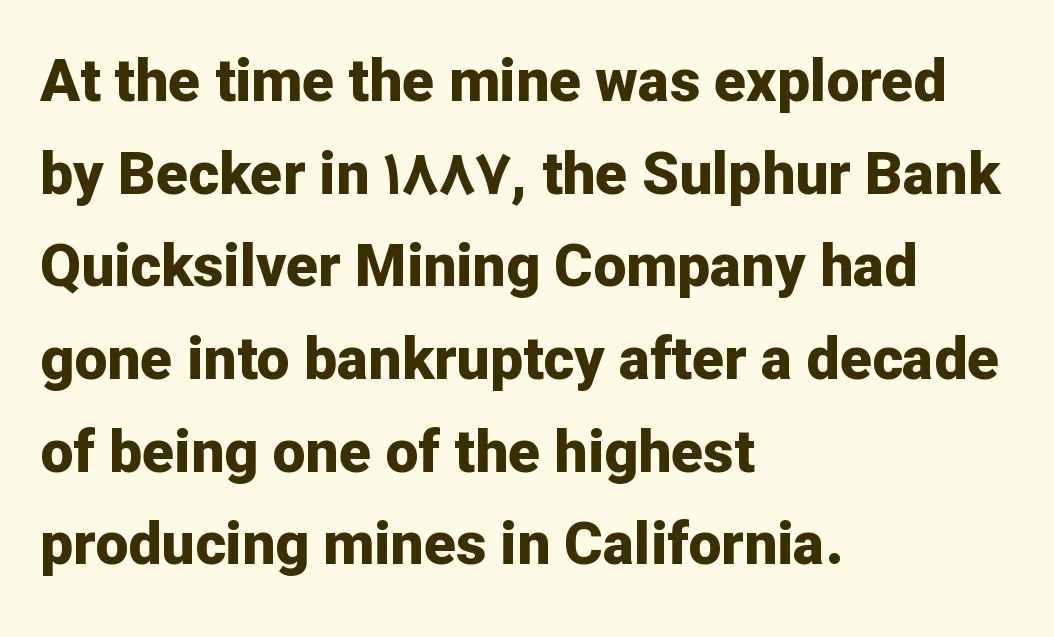
Q: Is the text bold? A: Yes.
Q: Is the text italic (slanted)? A: No, it is upright.
Q: Is the typeface a serif or a sans-serif typeface? A: Sans-serif.
Q: Is the text underlined? A: No.
Q: How is the paragraph aligned? A: Left-aligned.
Q: Is the spacing between letters normal or unusually wide? A: Normal.
Q: Is the spacing between lines tight, normal or loose? A: Normal.
Q: Width (condensed, normal, or wide)? A: Normal.
Q: Stroke contrast? A: Low.
Q: x-height? A: Medium.
Q: Monospaced? A: No.
